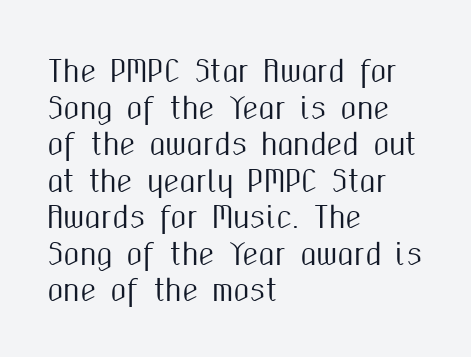
This sample keeps an unexceptional amount of space between lines. Looks like regular typesetting: each glyph gets only the width it needs. The passage shown has conventional tracking throughout. The gap between lines stays unmarked. Compared with a centered layout, this one pins lines to the left instead.
